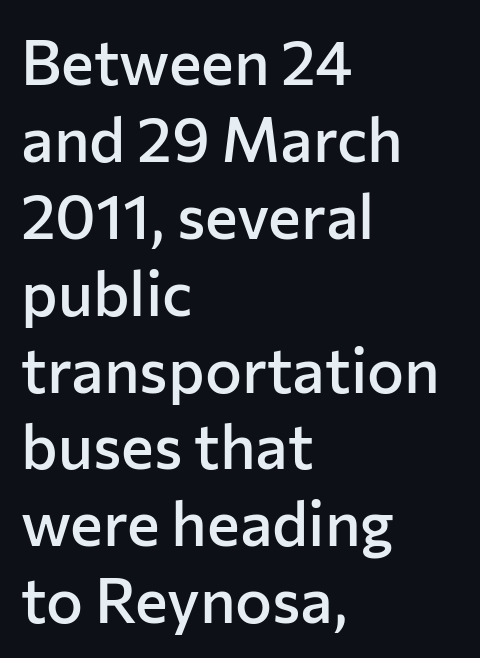
Q: Is the text bold? A: Semi-bold.
Q: Is the text italic (slanted)? A: No, it is upright.
Q: Is the typeface a serif or a sans-serif typeface? A: Sans-serif.
Q: Is the text underlined? A: No.
Q: How is the paragraph aligned? A: Left-aligned.
Q: Is the spacing between letters normal or unusually wide? A: Normal.
Q: Width (condensed, normal, or wide)? A: Normal.
Q: Stroke contrast? A: Low.
Q: x-height? A: Medium.
Q: Monospaced? A: No.
